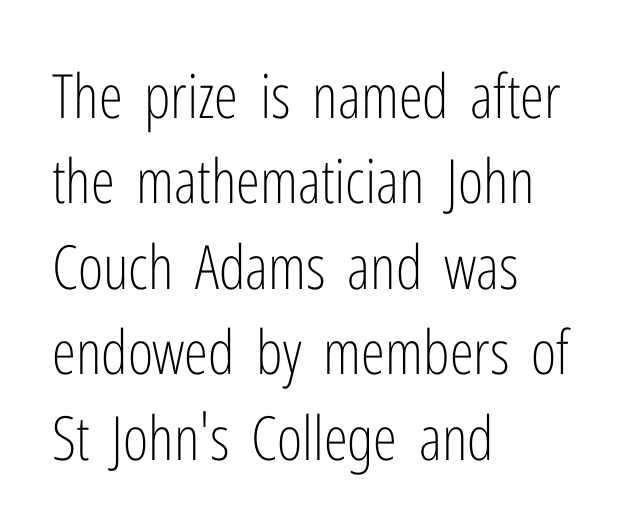
The image shows 61 px light, condensed sans-serif type, upright; set left-aligned, normal line spacing (1.4x), normal letter spacing, not underlined; low stroke contrast and a medium x-height.
